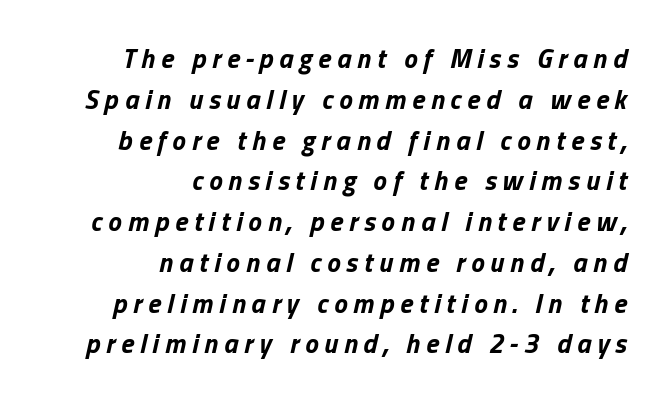
Q: Is the text bold? A: Yes.
Q: Is the text italic (slanted)? A: Yes, it leans right by about 13 degrees.
Q: Is the text underlined? A: No.
Q: How is the paragraph aligned? A: Right-aligned.
Q: Is the spacing between letters normal or unusually wide? A: Unusually wide.
Q: Is the spacing between lines tight, normal or loose? A: Normal.
